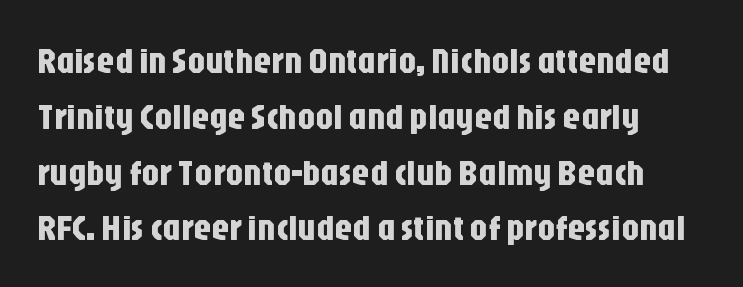
Q: Is the text italic (slanted)? A: No, it is upright.
Q: Is the typeface a serif or a sans-serif typeface? A: Sans-serif.
Q: Is the text underlined? A: No.
Q: How is the paragraph aligned? A: Left-aligned.
Q: Is the spacing between letters normal or unusually wide? A: Normal.
Q: Is the spacing between lines tight, normal or loose? A: Normal.
Q: Width (condensed, normal, or wide)? A: Condensed.
Q: Stroke contrast? A: Low.
Q: x-height? A: Large.
Q: Monospaced? A: No.
